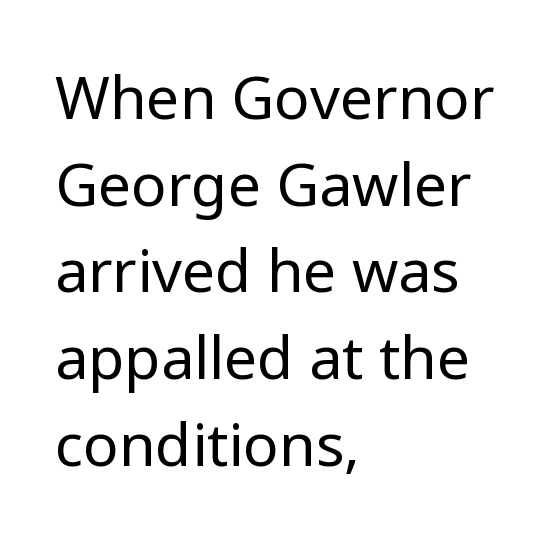
{"serif": "no", "italic": "no", "bold": "no", "weight": "regular", "width": "normal", "stroke_contrast": "low", "x_height": "medium", "monospaced": "no", "underline": "no", "align": "left", "line_spacing": "normal", "line_spacing_ratio": 1.47, "letter_spacing": "normal", "letter_spacing_em": 0.0, "glyph_px": 59}
